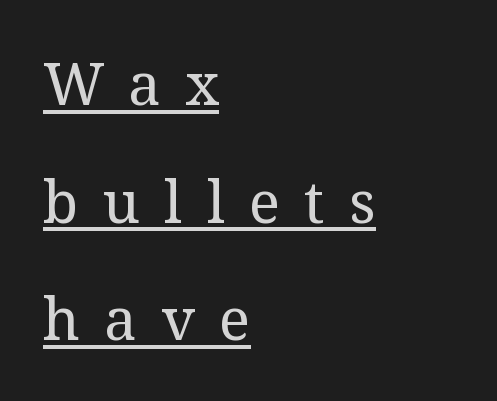
Q: Is the text bold? A: No.
Q: Is the text italic (slanted)? A: No, it is upright.
Q: Is the typeface a serif or a sans-serif typeface? A: Serif.
Q: Is the text underlined? A: Yes.
Q: How is the paragraph aligned? A: Left-aligned.
Q: Is the spacing between letters normal or unusually wide? A: Unusually wide.
Q: Is the spacing between lines tight, normal or loose? A: Loose.
Q: Width (condensed, normal, or wide)? A: Normal.
Q: Stroke contrast? A: Medium.
Q: x-height? A: Medium.
Q: Monospaced? A: No.
